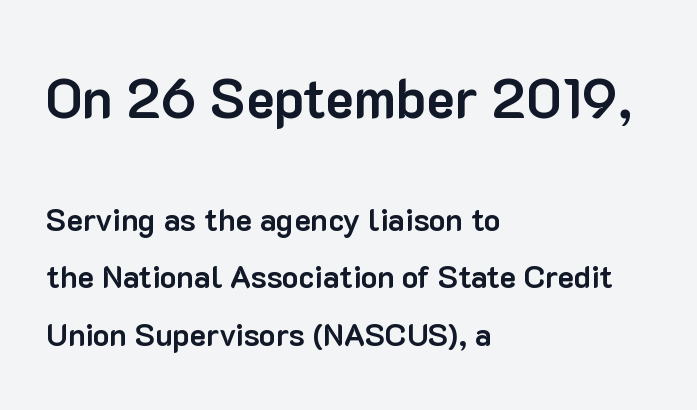
The image shows 54 px bold sans-serif type, upright; set left-aligned, line spacing 1.86x, normal letter spacing, not underlined; the first (top) block is 1.74x larger; low stroke contrast and a medium x-height.
